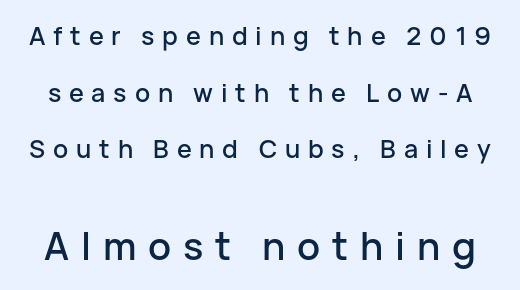
Q: Is the text italic (slanted)? A: No, it is upright.
Q: Is the typeface a serif or a sans-serif typeface? A: Sans-serif.
Q: Is the text underlined? A: No.
Q: Is the spacing between letters normal or unusually wide? A: Unusually wide.
Q: Is the spacing between lines tight, normal or loose? A: Loose.
Q: Which block of text is set in a larger size, the first (top) or the second (bottom)? A: The second (bottom) one.
Q: Width (condensed, normal, or wide)? A: Normal.
Q: Stroke contrast? A: Low.
Q: x-height? A: Medium.
Q: Monospaced? A: No.
